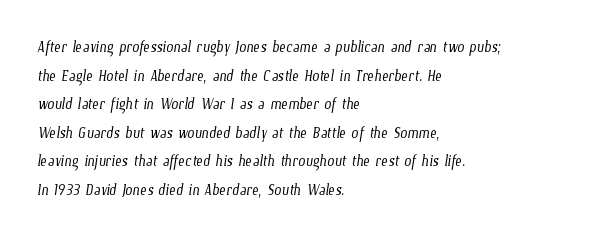
Q: Is the text bold? A: No.
Q: Is the text underlined? A: No.
Q: How is the paragraph aligned? A: Left-aligned.
Q: Is the spacing between letters normal or unusually wide? A: Normal.
Q: Is the spacing between lines tight, normal or loose? A: Normal.
